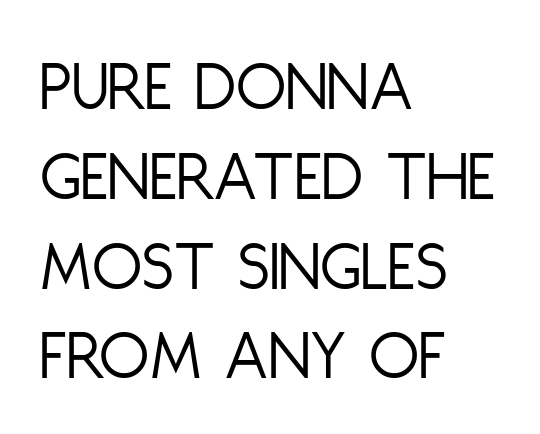
Characters follow at the spacing the type designer built in. Teacher's note: observe the even left margin — that is flush-left alignment. Letters rest on an invisible, unmarked baseline. Looks like regular typesetting: each glyph gets only the width it needs. Summary of weight: not heavy and not bold. Every stem runs plumb, perpendicular to the baseline.
